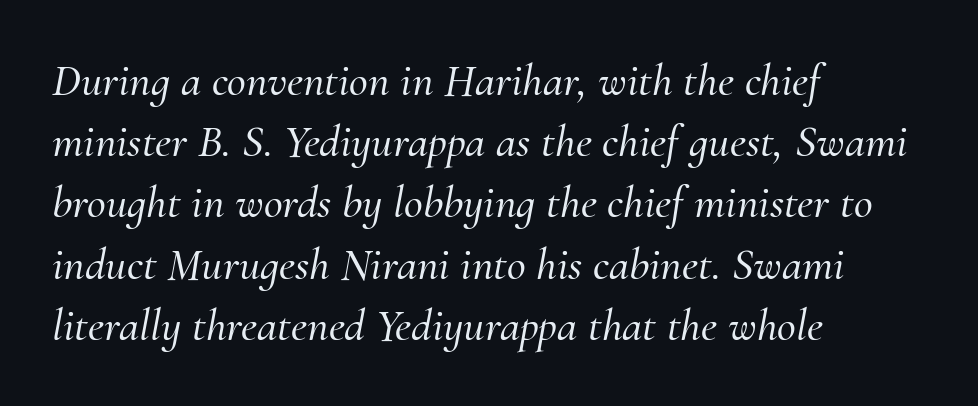
Q: Is the text italic (slanted)? A: Yes, it leans right by about 10 degrees.
Q: Is the typeface a serif or a sans-serif typeface? A: Serif.
Q: Is the text underlined? A: No.
Q: How is the paragraph aligned? A: Left-aligned.
Q: Is the spacing between letters normal or unusually wide? A: Normal.
Q: Is the spacing between lines tight, normal or loose? A: Normal.
Q: Width (condensed, normal, or wide)? A: Normal.
Q: Stroke contrast? A: Medium.
Q: x-height? A: Small.
Q: Monospaced? A: No.
